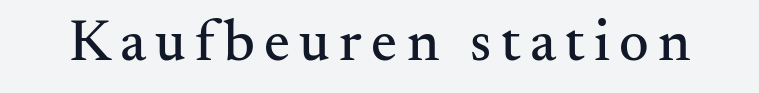
The image shows 58 px serif type, upright; set not underlined; medium stroke contrast and a small x-height.
